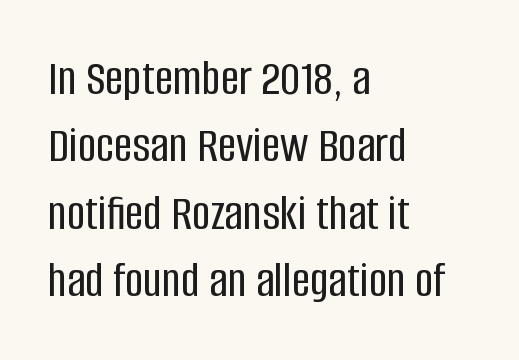
Q: Is the text italic (slanted)? A: No, it is upright.
Q: Is the typeface a serif or a sans-serif typeface? A: Sans-serif.
Q: Is the text underlined? A: No.
Q: How is the paragraph aligned? A: Left-aligned.
Q: Is the spacing between letters normal or unusually wide? A: Normal.
Q: Is the spacing between lines tight, normal or loose? A: Normal.
Q: Width (condensed, normal, or wide)? A: Condensed.
Q: Stroke contrast? A: Low.
Q: x-height? A: Large.
Q: Monospaced? A: No.
